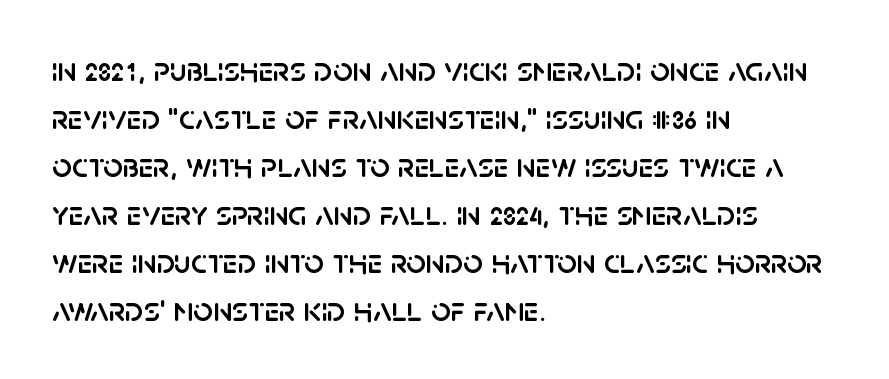
Q: Is the text italic (slanted)? A: No, it is upright.
Q: Is the typeface a serif or a sans-serif typeface? A: Sans-serif.
Q: Is the text underlined? A: No.
Q: How is the paragraph aligned? A: Left-aligned.
Q: Is the spacing between letters normal or unusually wide? A: Normal.
Q: Is the spacing between lines tight, normal or loose? A: Normal.
Q: Width (condensed, normal, or wide)? A: Normal.
Q: Stroke contrast? A: Low.
Q: x-height? A: Large.
Q: Monospaced? A: No.
